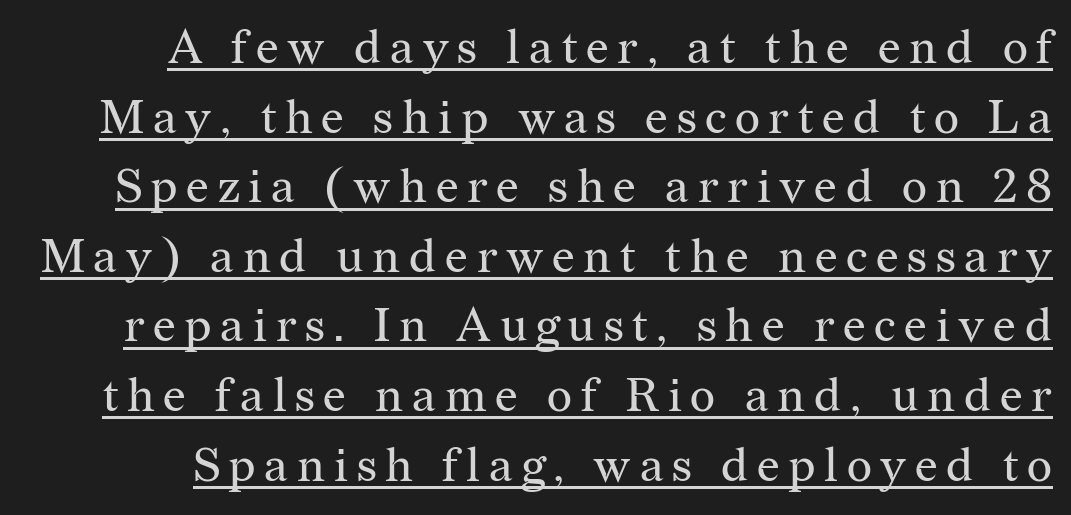
{"serif": "yes", "italic": "no", "bold": "no", "weight": "regular", "width": "normal", "stroke_contrast": "medium", "x_height": "medium", "monospaced": "no", "underline": "yes", "line_spacing": "normal", "line_spacing_ratio": 1.45, "glyph_px": 48}
